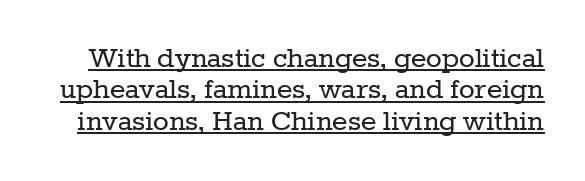
The image shows 33 px regular-weight serif type, upright; set tight line spacing (0.95x), normal letter spacing, underlined; low stroke contrast and a medium x-height.
